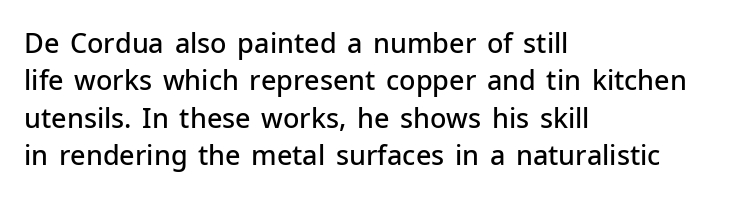
Rendered with straight, roman letterforms. This is moderately heavy type, rendered in semibold. Unmarked baselines from the first word to the last. If you measured baseline to baseline, you'd find a middling distance. Each word holds together tightly as a unit, with standard inter-letter gaps. Teacher's note: observe the even left margin — that is flush-left alignment.
